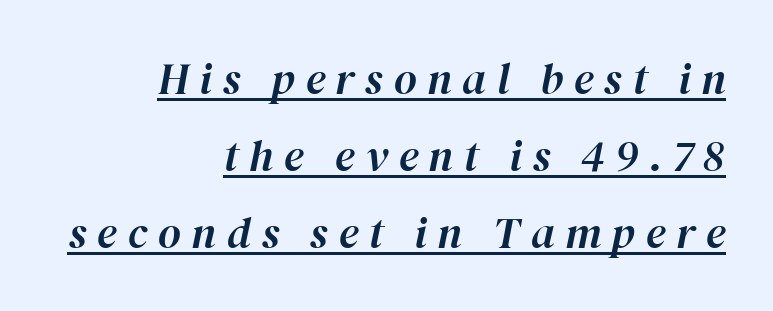
The image shows 44 px text type, italic (leaning right); set right-aligned, line spacing 1.75x, unusually wide letter spacing (+0.24 em), underlined; high stroke contrast and a medium x-height.
